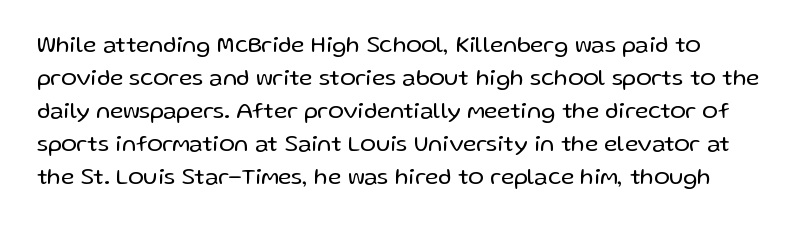
Q: Is the text bold? A: No.
Q: Is the text italic (slanted)? A: No, it is upright.
Q: Is the text underlined? A: No.
Q: Is the spacing between letters normal or unusually wide? A: Normal.
Q: Is the spacing between lines tight, normal or loose? A: Normal.
